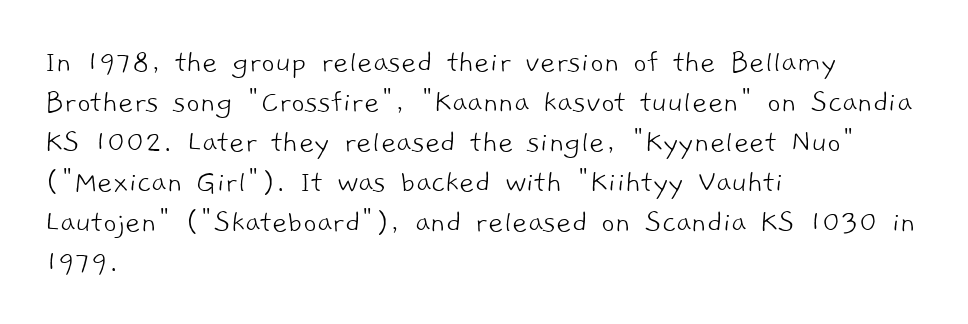
Each letter's strokes conclude bluntly, with no projecting serifs. The setting favours the left margin, as ordinary paragraphs usually do. Here the designer chose a conventional face with non-uniform glyph widths. A typesetter would call this zero additional tracking. Heaviness? Minimal to ordinary, like unemphasized prose. Type without underlining.
